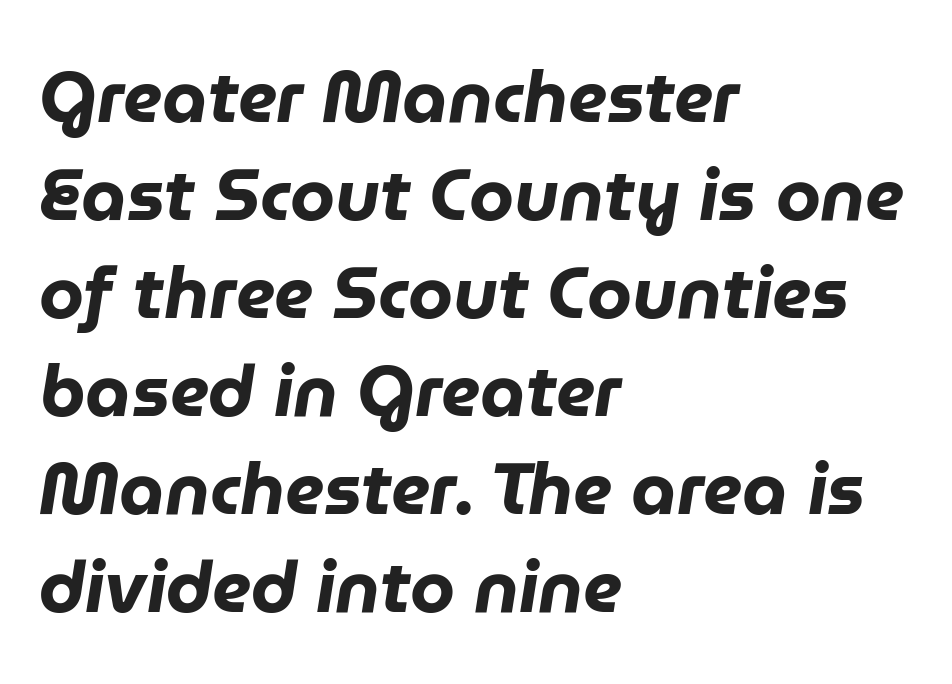
Q: Is the text bold? A: Yes.
Q: Is the text italic (slanted)? A: Yes, it leans right by about 9 degrees.
Q: Is the text underlined? A: No.
Q: How is the paragraph aligned? A: Left-aligned.
Q: Is the spacing between letters normal or unusually wide? A: Normal.
Q: Is the spacing between lines tight, normal or loose? A: Normal.
Q: Width (condensed, normal, or wide)? A: Normal.
Q: Stroke contrast? A: Low.
Q: x-height? A: Medium.
Q: Monospaced? A: No.
